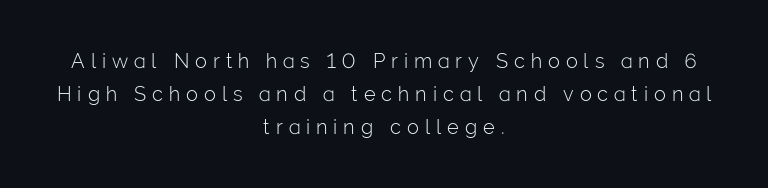
{"italic": "no", "bold": "no", "underline": "no", "align": "center", "line_spacing": "normal", "line_spacing_ratio": 1.65, "letter_spacing": "wide", "letter_spacing_em": 0.3, "glyph_px": 20}
